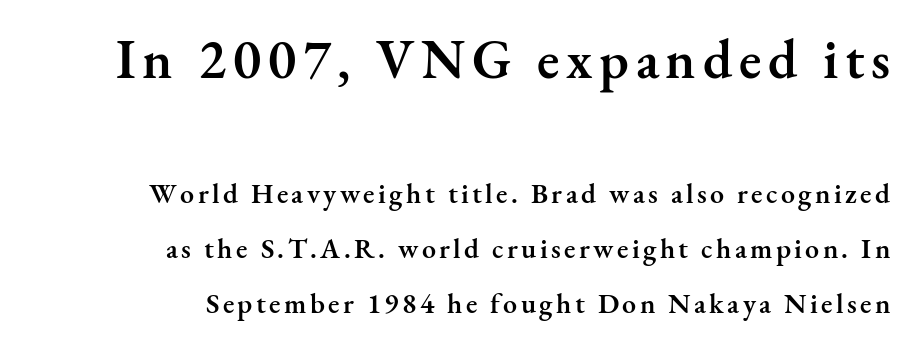
The image shows 55 px semibold serif type, upright; set right-aligned, loose line spacing (1.96x), not underlined; the first (top) block is 1.96x larger; medium stroke contrast and a small x-height.
